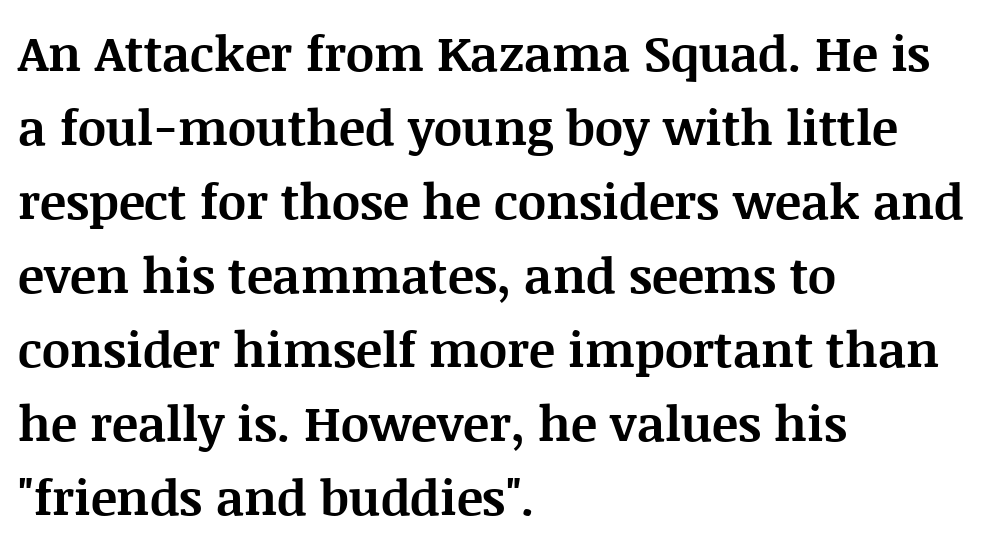
Normally led — the rows are evenly, conventionally spaced. Compared with an ordinary text face, these strokes are far heavier — a full bold. The text block is weighted toward the left margin, trailing off unevenly rightward. Little horizontal feet cap the strokes, marking this as serif type. Do the letters lean? They stand straight. A typesetter would call this proportional, since set widths differ per character.
